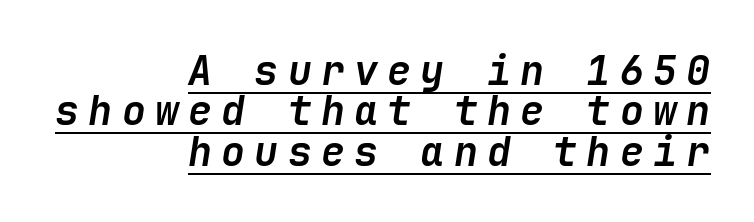
Like a heading marked for emphasis, these lines bear an underscore. Words appear elongated and porous because spacing is wide. You can tell it's italic because the verticals aren't actually vertical. I'd describe the lettering as bold — thick and assertive.
